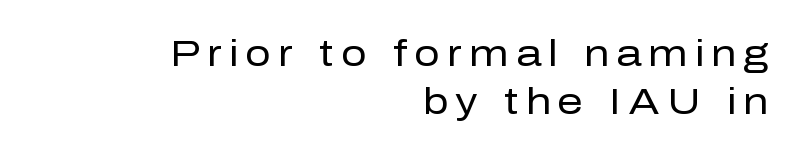
The image shows 36 px regular-weight sans-serif type, upright; set right-aligned, normal line spacing (1.33x), unusually wide letter spacing (+0.2 em), not underlined; low stroke contrast and a medium x-height.
